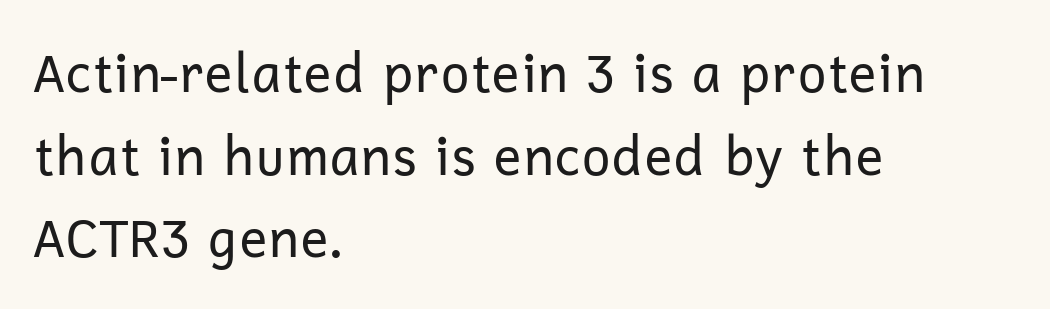
The image shows 52 px regular-weight sans-serif type, upright; set left-aligned, normal line spacing (1.59x), normal letter spacing, not underlined; low stroke contrast and a medium x-height.
